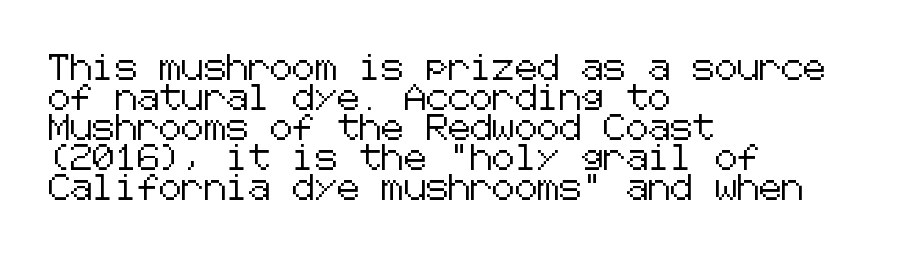
The image shows 25 px text type, upright; set left-aligned, line spacing 1.2x, normal letter spacing, not underlined.
